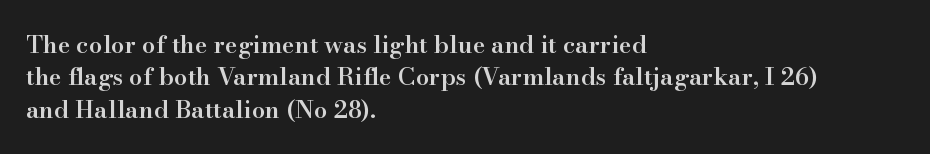
Does the leading feel generous? No, just average. Words float on clear page, feet unadorned. These lines carry some extra weight — a demibold, not a full bold. A classic flush-left, rag-right setting is used for this passage. The letters sit at their default tracking, neither squeezed nor spread.
